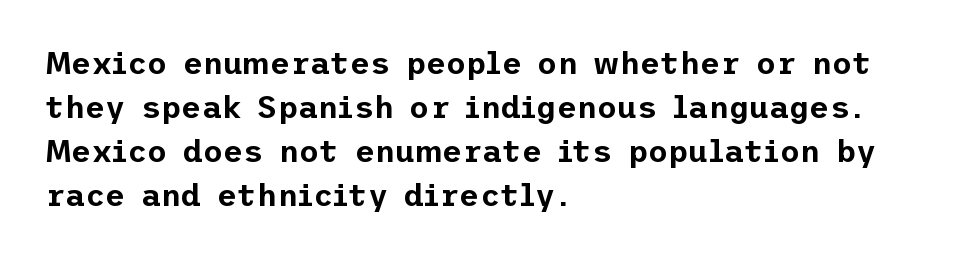
{"serif": "no", "italic": "no", "width": "normal", "stroke_contrast": "low", "x_height": "medium", "underline": "no", "align": "left", "line_spacing": "normal", "line_spacing_ratio": 1.42, "letter_spacing": "normal", "letter_spacing_em": 0.0, "glyph_px": 31}
